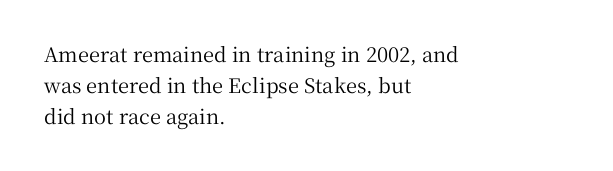
The image shows 20 px text type, upright; set left-aligned, normal line spacing (1.54x), normal letter spacing, not underlined.
